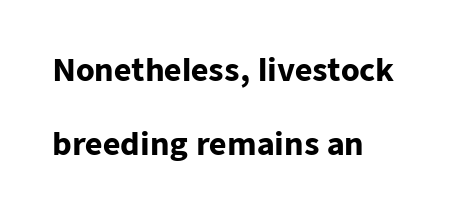
{"serif": "no", "italic": "no", "bold": "yes", "weight": "heavy", "width": "normal", "stroke_contrast": "low", "x_height": "medium", "monospaced": "no", "underline": "no", "align": "left", "line_spacing": "loose", "line_spacing_ratio": 2.48, "letter_spacing": "normal", "letter_spacing_em": 0.0, "glyph_px": 30}
